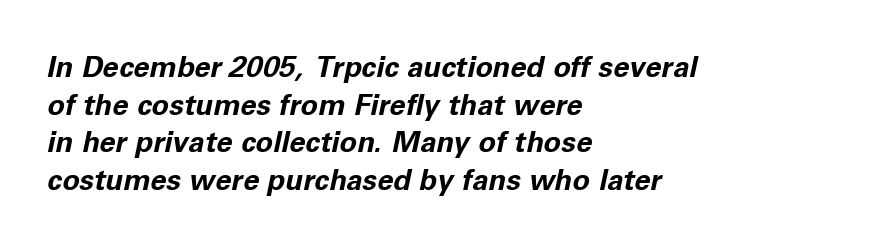
These lines stack with their left ends in a neat column. Horizontal bands of white between lines are of average thickness. Style check: oblique. This rendering leaves character spacing at its baseline value. Think of a printed novel: that variable character pitch is what you see here.
